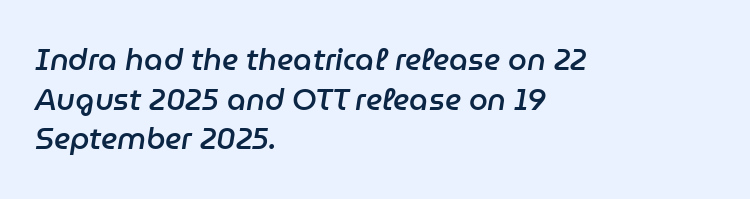
Q: Is the text bold? A: Semi-bold.
Q: Is the text italic (slanted)? A: Yes, it leans right by about 9 degrees.
Q: Is the text underlined? A: No.
Q: How is the paragraph aligned? A: Left-aligned.
Q: Is the spacing between letters normal or unusually wide? A: Normal.
Q: Is the spacing between lines tight, normal or loose? A: Normal.
Q: Width (condensed, normal, or wide)? A: Normal.
Q: Stroke contrast? A: Low.
Q: x-height? A: Medium.
Q: Monospaced? A: No.
